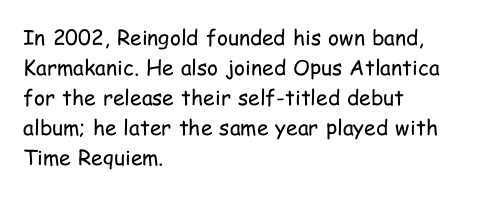
Q: Is the text bold? A: No.
Q: Is the text italic (slanted)? A: No, it is upright.
Q: Is the text underlined? A: No.
Q: How is the paragraph aligned? A: Left-aligned.
Q: Is the spacing between letters normal or unusually wide? A: Normal.
Q: Is the spacing between lines tight, normal or loose? A: Normal.
